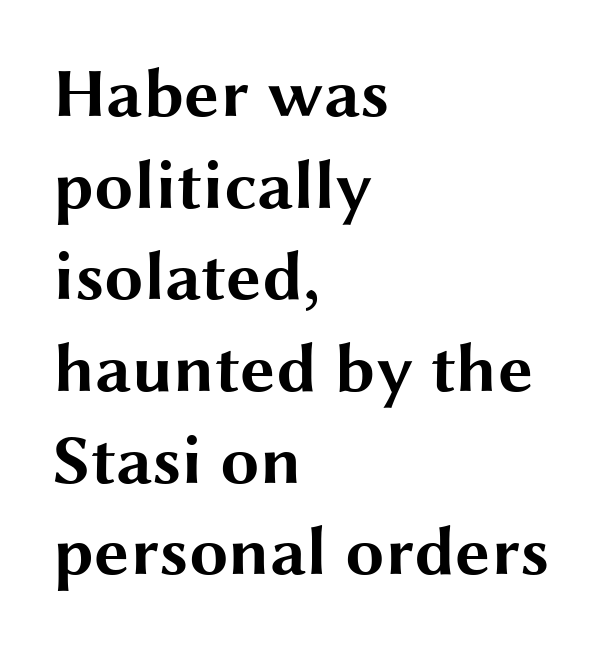
Q: Is the text bold? A: Yes.
Q: Is the text italic (slanted)? A: No, it is upright.
Q: Is the typeface a serif or a sans-serif typeface? A: Sans-serif.
Q: Is the text underlined? A: No.
Q: How is the paragraph aligned? A: Left-aligned.
Q: Is the spacing between letters normal or unusually wide? A: Normal.
Q: Is the spacing between lines tight, normal or loose? A: Normal.
Q: Width (condensed, normal, or wide)? A: Wide.
Q: Stroke contrast? A: Medium.
Q: x-height? A: Medium.
Q: Monospaced? A: No.
